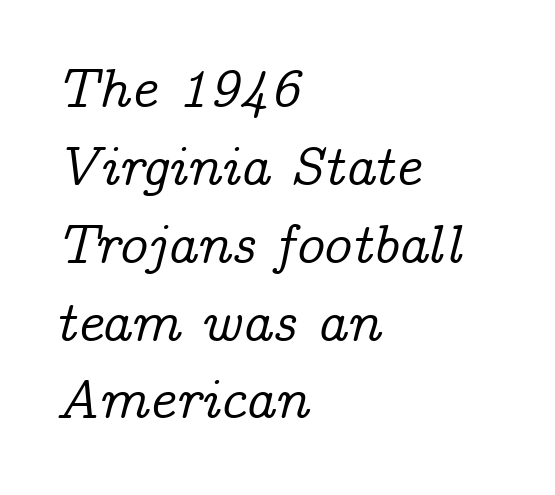
Q: Is the text italic (slanted)? A: Yes, it leans right by about 14 degrees.
Q: Is the typeface a serif or a sans-serif typeface? A: Serif.
Q: Is the text underlined? A: No.
Q: How is the paragraph aligned? A: Left-aligned.
Q: Is the spacing between letters normal or unusually wide? A: Normal.
Q: Is the spacing between lines tight, normal or loose? A: Normal.
Q: Width (condensed, normal, or wide)? A: Normal.
Q: Stroke contrast? A: Low.
Q: x-height? A: Medium.
Q: Monospaced? A: No.
